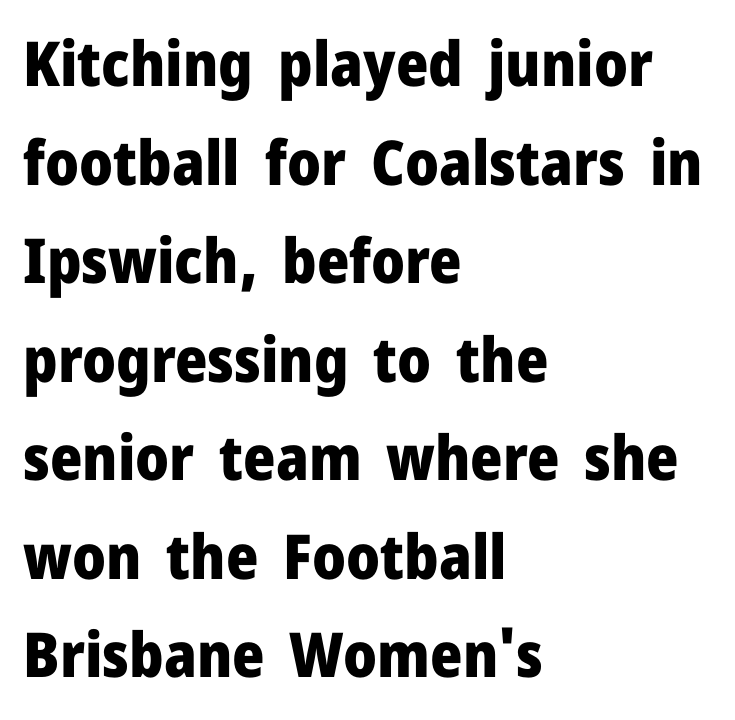
The image shows 62 px heavy sans-serif type, upright; set left-aligned, normal line spacing (1.59x), normal letter spacing, not underlined; low stroke contrast and a medium x-height.
